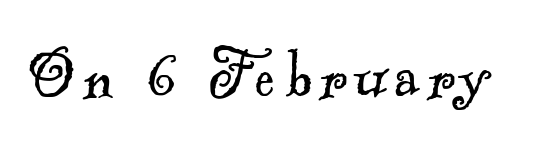
Q: Is the text bold? A: No.
Q: Is the typeface a serif or a sans-serif typeface? A: Serif.
Q: Is the text underlined? A: No.
Q: Width (condensed, normal, or wide)? A: Normal.
Q: x-height? A: Small.
Q: Monospaced? A: No.
